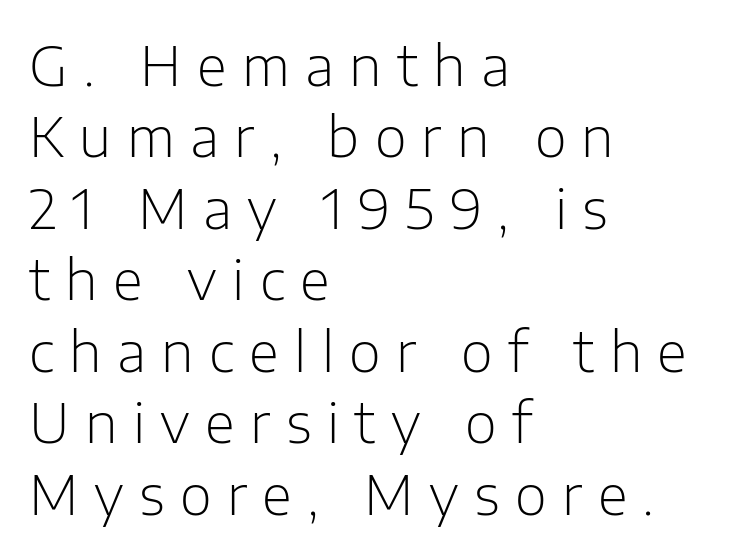
Q: Is the text bold? A: No.
Q: Is the text italic (slanted)? A: No, it is upright.
Q: Is the typeface a serif or a sans-serif typeface? A: Sans-serif.
Q: Is the text underlined? A: No.
Q: How is the paragraph aligned? A: Left-aligned.
Q: Is the spacing between letters normal or unusually wide? A: Unusually wide.
Q: Is the spacing between lines tight, normal or loose? A: Normal.
Q: Width (condensed, normal, or wide)? A: Normal.
Q: Stroke contrast? A: Low.
Q: x-height? A: Medium.
Q: Monospaced? A: No.
